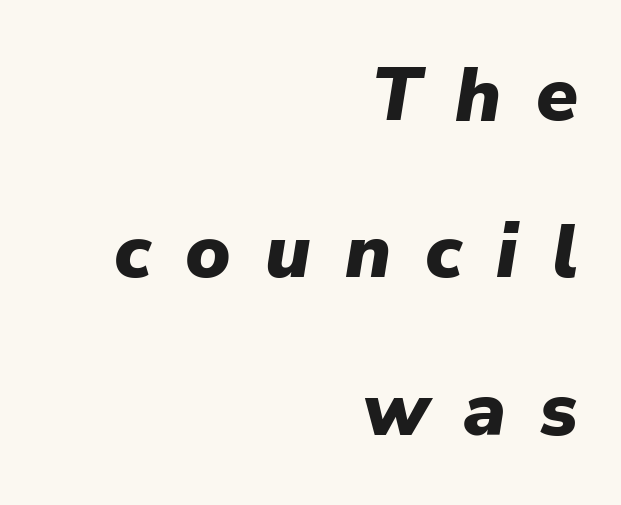
Weight check: bold — yes, fully. Rows of type keep a wide berth in the vertical direction. Where is the straight margin? On the right. The text carries the slant typical of an italic or oblique font. Glance below the letters and you will spot only blank space. These lines have a slow, spaced-out rhythm from letter to letter.
